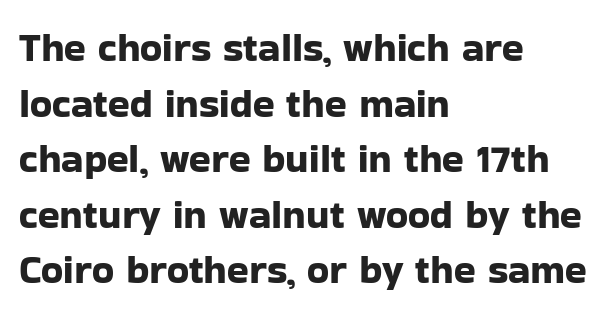
{"serif": "no", "italic": "no", "width": "normal", "stroke_contrast": "low", "x_height": "medium", "monospaced": "no", "underline": "no", "align": "left", "line_spacing": "normal", "line_spacing_ratio": 1.39, "letter_spacing": "normal", "letter_spacing_em": 0.0, "glyph_px": 40}
